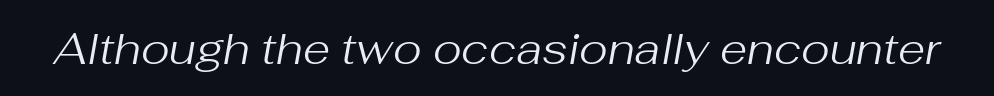
{"italic": "yes", "lean": "right", "slant_degrees": 10, "bold": "no", "weight": "regular", "width": "normal", "stroke_contrast": "medium", "x_height": "medium", "monospaced": "no", "underline": "no", "letter_spacing": "normal", "letter_spacing_em": 0.0, "glyph_px": 44}
